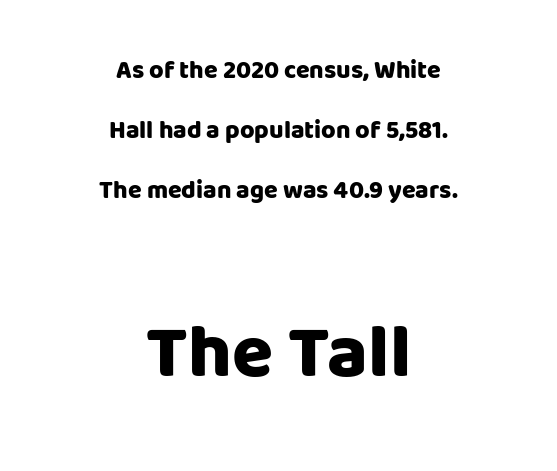
{"serif": "no", "italic": "no", "bold": "yes", "weight": "heavy", "width": "normal", "stroke_contrast": "low", "x_height": "large", "monospaced": "no", "underline": "no", "align": "center", "line_spacing": "loose", "line_spacing_ratio": 2.4, "letter_spacing": "normal", "letter_spacing_em": 0.0, "larger_block": "second", "size_ratio": 3.0, "glyph_px": 75}
